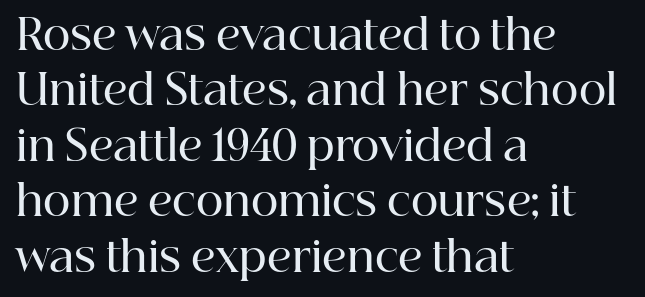
{"serif": "yes", "italic": "no", "bold": "semi", "weight": "semibold", "width": "normal", "stroke_contrast": "high", "x_height": "medium", "monospaced": "no", "underline": "no", "align": "left", "line_spacing": "normal", "line_spacing_ratio": 1.32, "letter_spacing": "normal", "letter_spacing_em": 0.0, "glyph_px": 42}
